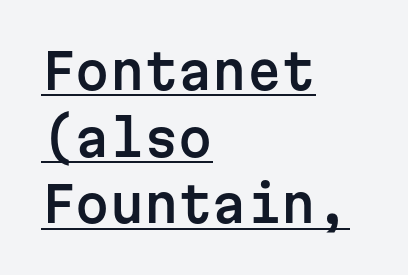
{"serif": "no", "italic": "no", "width": "normal", "stroke_contrast": "low", "x_height": "medium", "monospaced": "yes", "underline": "yes", "align": "left", "line_spacing": "normal", "line_spacing_ratio": 1.36, "letter_spacing": "normal", "letter_spacing_em": 0.0, "glyph_px": 49}
